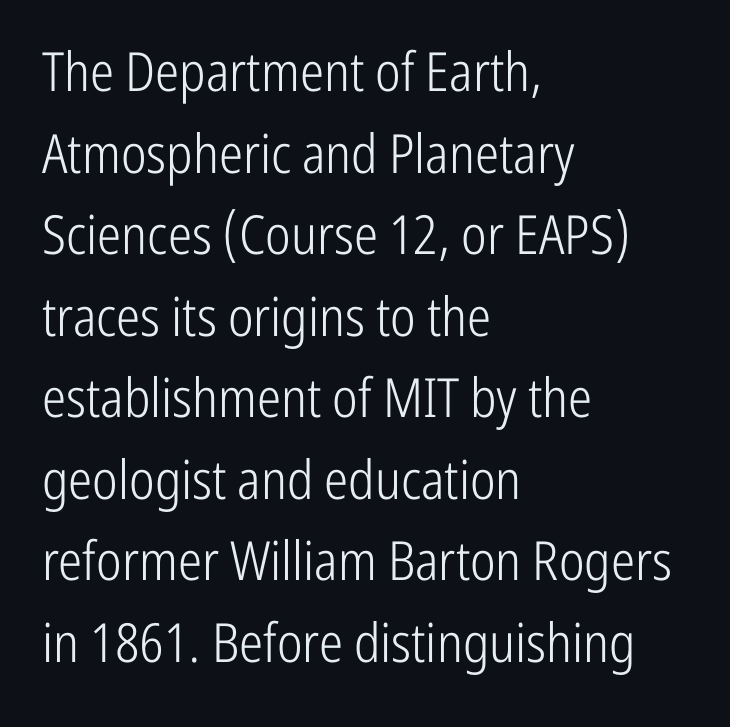
The image shows 54 px light, condensed sans-serif type, upright; set left-aligned, normal line spacing (1.51x), normal letter spacing, not underlined; low stroke contrast and a medium x-height.
